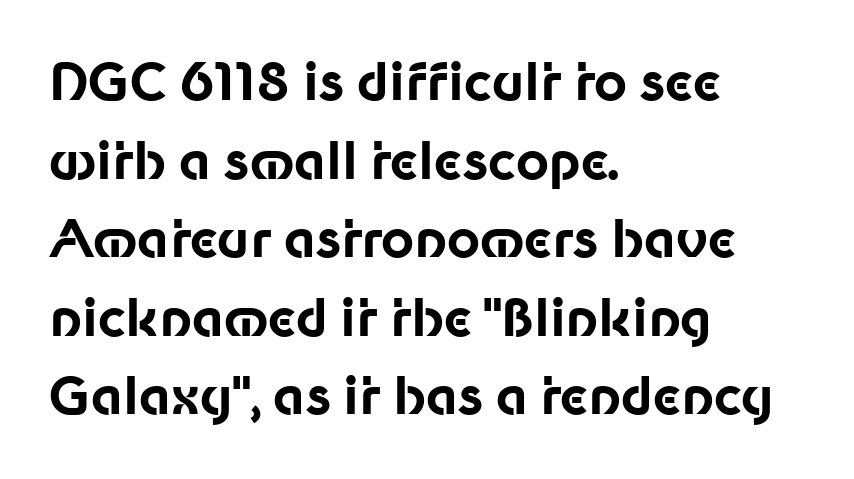
{"serif": "no", "italic": "no", "bold": "yes", "weight": "bold", "width": "normal", "stroke_contrast": "low", "x_height": "medium", "monospaced": "no", "underline": "no", "align": "left", "line_spacing": "normal", "line_spacing_ratio": 1.54, "letter_spacing": "normal", "letter_spacing_em": 0.0, "glyph_px": 51}
